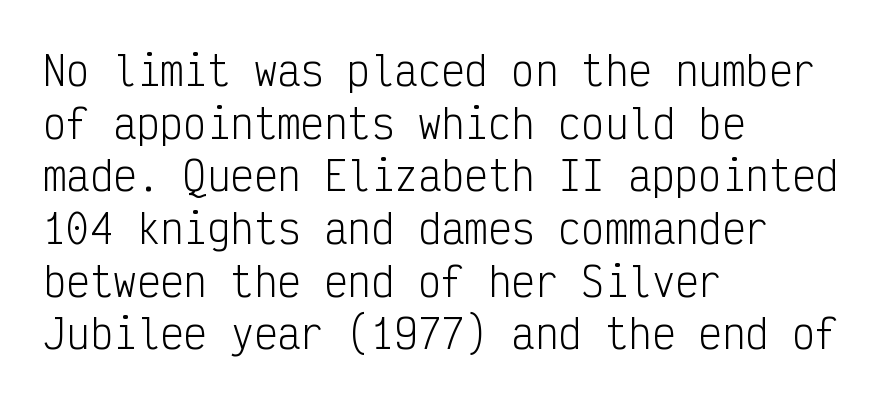
{"serif": "no", "italic": "no", "bold": "no", "weight": "light", "width": "condensed", "stroke_contrast": "low", "x_height": "medium", "monospaced": "yes", "underline": "no", "align": "left", "line_spacing": "normal", "line_spacing_ratio": 1.35, "letter_spacing": "normal", "letter_spacing_em": 0.0, "glyph_px": 39}
